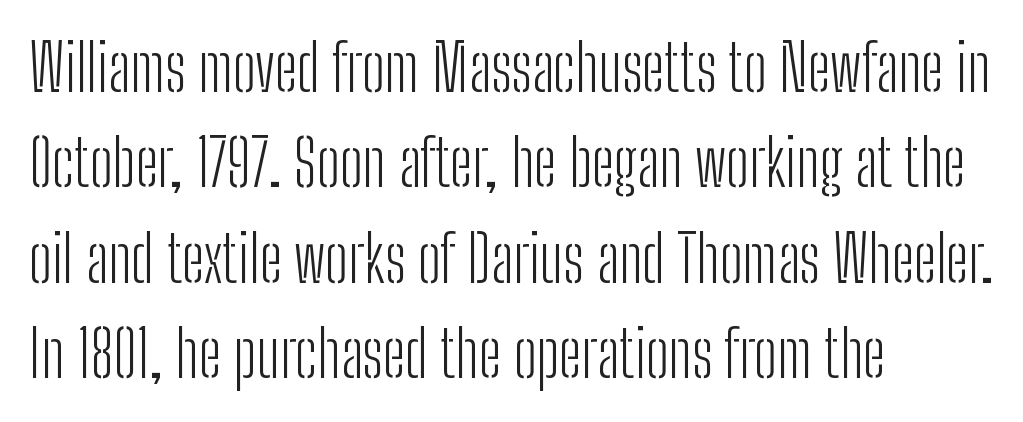
The image shows 64 px light, condensed sans-serif type, upright; set left-aligned, normal line spacing (1.49x), normal letter spacing, not underlined; low stroke contrast and a medium x-height.
